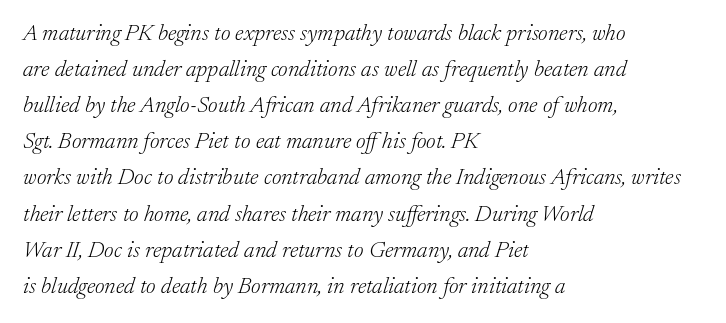
In terms of letterspacing, this is plain default setting. The leading is moderate, giving the passage an even texture. Characters are canted at an angle relative to the baseline's perpendicular. Each stroke keeps to a modest, everyday thickness or less.
